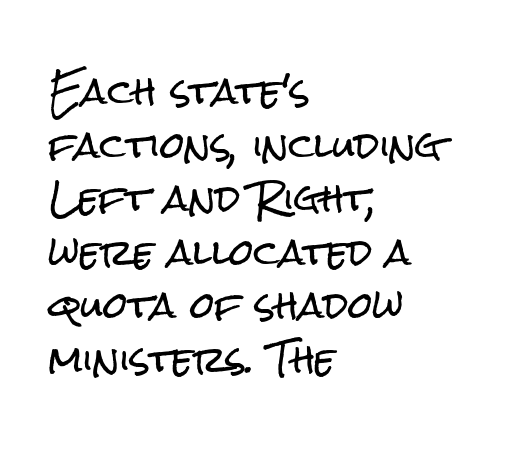
{"serif": "no", "italic": "no", "width": "condensed", "stroke_contrast": "low", "x_height": "medium", "monospaced": "no", "underline": "no", "align": "left", "line_spacing": "normal", "line_spacing_ratio": 1.53, "letter_spacing": "normal", "letter_spacing_em": 0.0, "glyph_px": 35}
